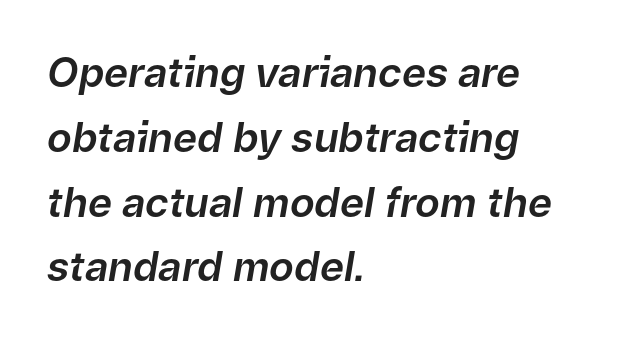
The image shows 41 px text type, italic (leaning right); set left-aligned, normal line spacing (1.58x), normal letter spacing, not underlined; low stroke contrast and a medium x-height.
